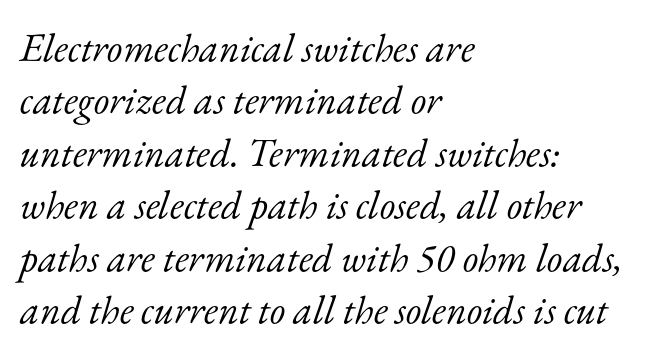
Q: Is the text bold? A: No.
Q: Is the text italic (slanted)? A: Yes, it leans right by about 17 degrees.
Q: Is the typeface a serif or a sans-serif typeface? A: Serif.
Q: Is the text underlined? A: No.
Q: How is the paragraph aligned? A: Left-aligned.
Q: Is the spacing between letters normal or unusually wide? A: Normal.
Q: Is the spacing between lines tight, normal or loose? A: Normal.
Q: Width (condensed, normal, or wide)? A: Normal.
Q: Stroke contrast? A: Low.
Q: x-height? A: Small.
Q: Monospaced? A: No.
